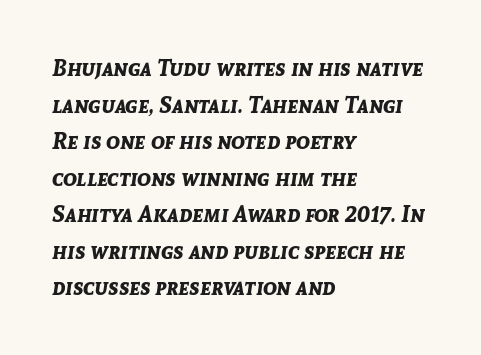
The image shows 23 px bold type, italic (leaning right); set left-aligned, normal line spacing (1.59x), normal letter spacing, not underlined.
